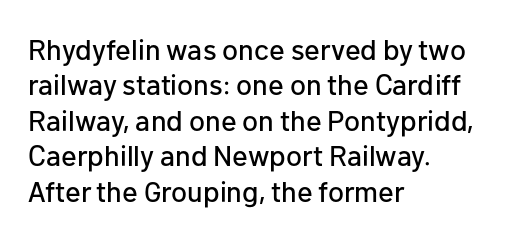
Horizontally, the lines are justified to the leading edge only. This sample uses plain, unmodified letter spacing. The text was rendered using a sans face with plain stroke endings. A typesetter would call this proportional, since set widths differ per character.
